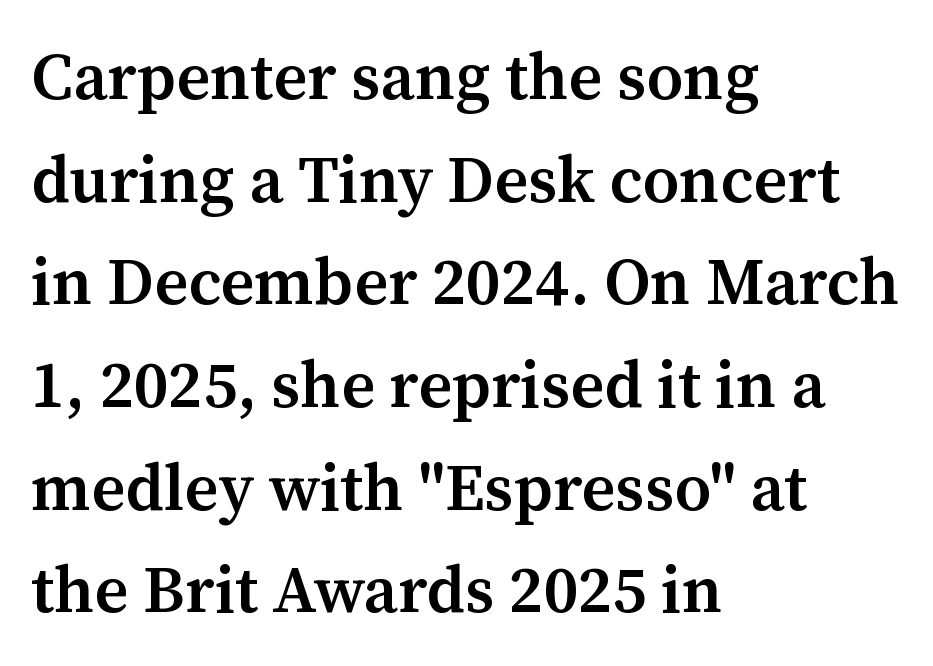
Q: Is the text bold? A: Semi-bold.
Q: Is the text italic (slanted)? A: No, it is upright.
Q: Is the typeface a serif or a sans-serif typeface? A: Serif.
Q: Is the text underlined? A: No.
Q: How is the paragraph aligned? A: Left-aligned.
Q: Is the spacing between letters normal or unusually wide? A: Normal.
Q: Is the spacing between lines tight, normal or loose? A: Normal.
Q: Width (condensed, normal, or wide)? A: Normal.
Q: Stroke contrast? A: Medium.
Q: x-height? A: Medium.
Q: Monospaced? A: No.
